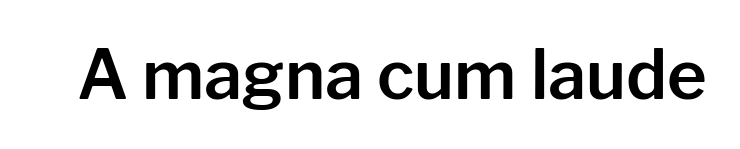
The image shows 68 px sans-serif type, upright; set normal letter spacing, not underlined; low stroke contrast and a medium x-height.
